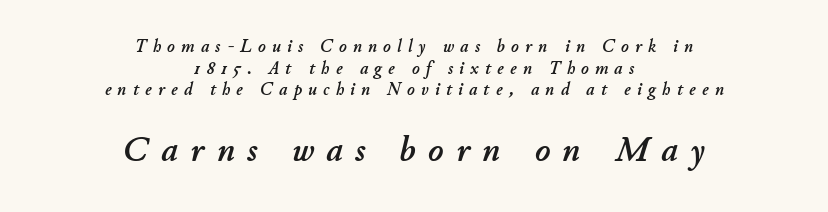
The paragraph has two soft edges and a firm central axis. Would a proofreader flag this as italicized? Yes. The glyphs are unaccompanied by any horizontal stroke below them. Inter-character spacing is expanded well beyond the font's built-in metrics. The block sitting lower on the canvas is the one with enlarged characters. Varying glyph widths throughout — classic text-font behaviour.
